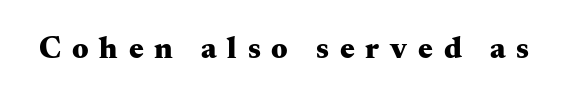
A clean baseline with only descenders dipping below it. The text was rendered using a seriffed face with decorative stroke endings. You could not count columns in this text — the font is proportionally spaced. Is the letter spacing exaggerated? Yes — the characters are pushed far apart. Chunky letters — that's bold for sure. The letters stand upright; this is a roman face.
